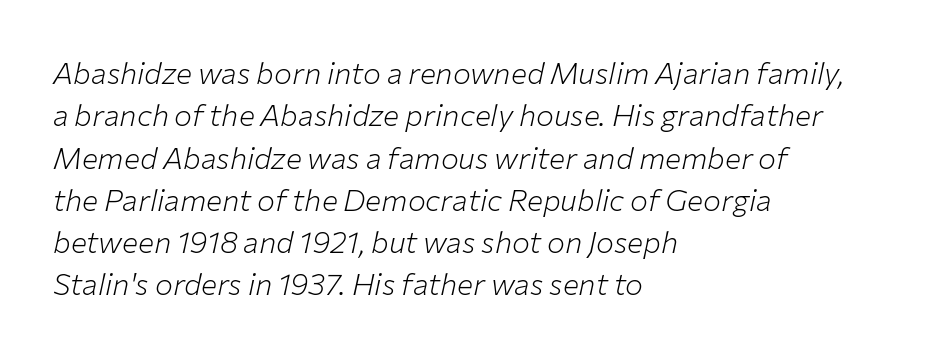
The image shows 30 px light type, italic (leaning right); set left-aligned, normal line spacing (1.41x), normal letter spacing, not underlined; low stroke contrast and a medium x-height.
